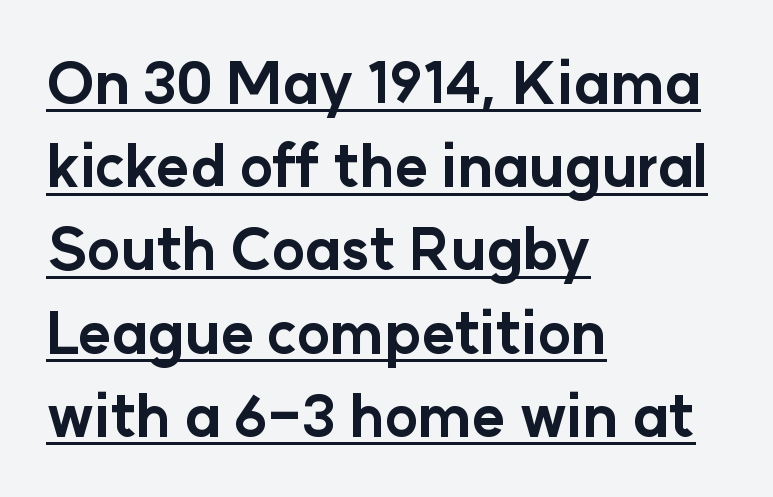
Q: Is the text bold? A: Yes.
Q: Is the text italic (slanted)? A: No, it is upright.
Q: Is the typeface a serif or a sans-serif typeface? A: Sans-serif.
Q: Is the text underlined? A: Yes.
Q: How is the paragraph aligned? A: Left-aligned.
Q: Is the spacing between letters normal or unusually wide? A: Normal.
Q: Is the spacing between lines tight, normal or loose? A: Normal.
Q: Width (condensed, normal, or wide)? A: Normal.
Q: Stroke contrast? A: Low.
Q: x-height? A: Medium.
Q: Monospaced? A: No.
